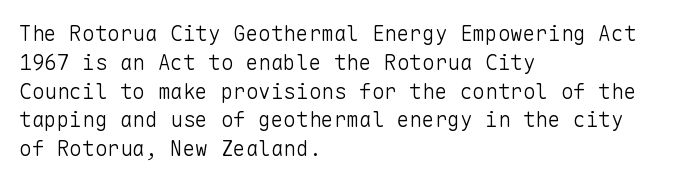
Each new line begins a customary step beneath the previous one. Stems here are at most as thick as an everyday book face. Words appear dense and cohesive because spacing is normal. Descenders hang freely into open space. The axis of the letterforms is exactly vertical.
